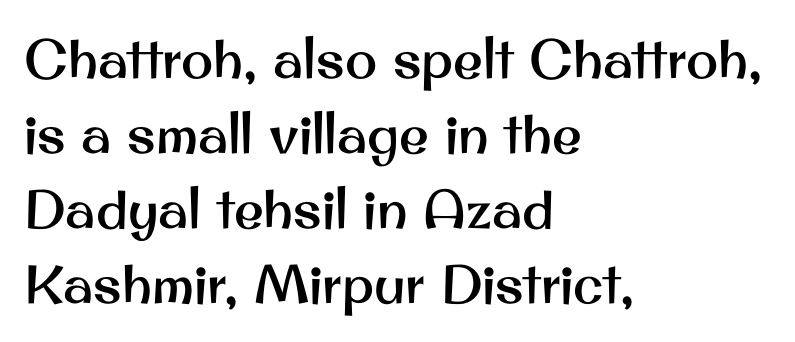
The image shows 54 px sans-serif type, upright; set left-aligned, normal line spacing (1.39x), normal letter spacing, not underlined; medium stroke contrast and a small x-height.
